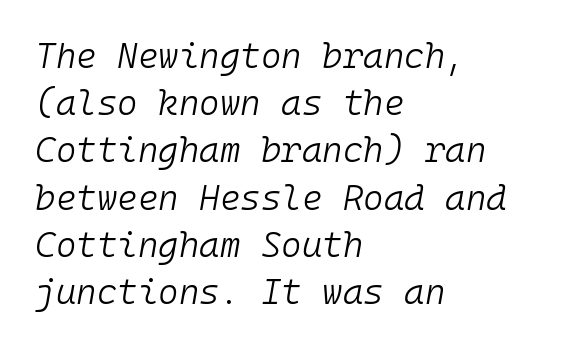
The image shows 35 px light type, italic (leaning right), monospaced; set left-aligned, normal line spacing (1.35x), normal letter spacing, not underlined; low stroke contrast and a medium x-height.
